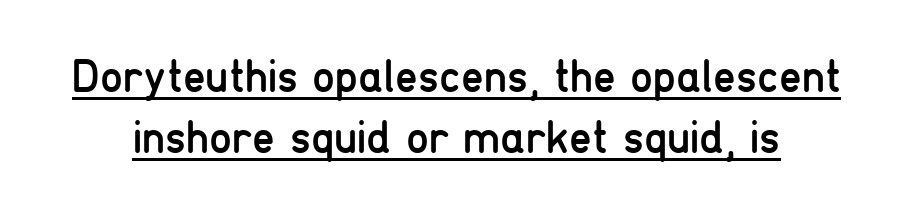
{"serif": "no", "italic": "no", "bold": "no", "weight": "regular", "width": "condensed", "stroke_contrast": "low", "x_height": "medium", "monospaced": "no", "underline": "yes", "line_spacing": "normal", "line_spacing_ratio": 1.33, "letter_spacing": "normal", "letter_spacing_em": 0.0, "glyph_px": 46}
